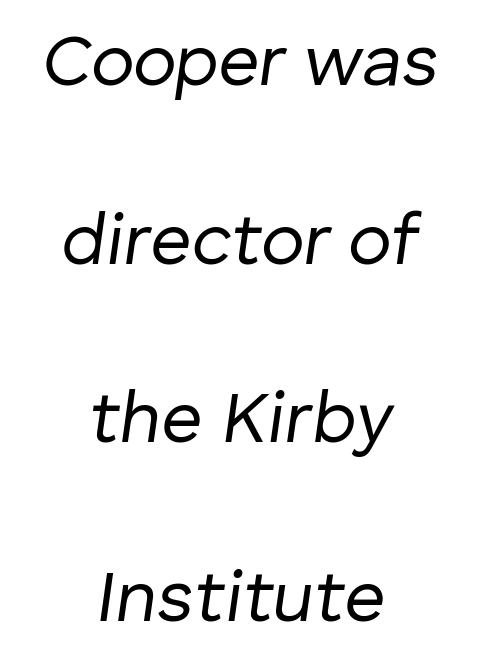
The line-height multiplier appears high, well above default. The axis of the letterforms is tilted away from vertical. Teacher's note: observe the equal gaps on both sides — that is centered alignment. No extra tracking has been applied to these lines. The letters advance in unequal steps, a hallmark of proportional type.
